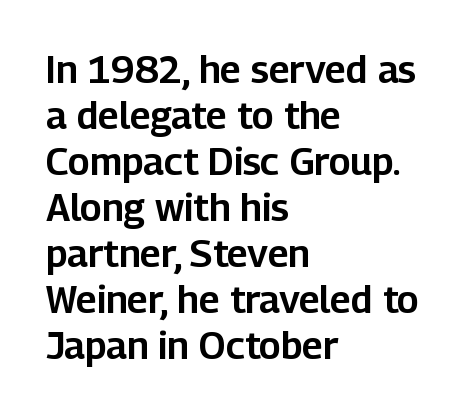
A sans-serif font was chosen for this passage. Characters follow at the spacing the type designer built in. Decoration check: the copy has no underline. This sample has the flowing, uneven cadence of proportional lettering. The letters stand straight up with perfectly vertical stems.
